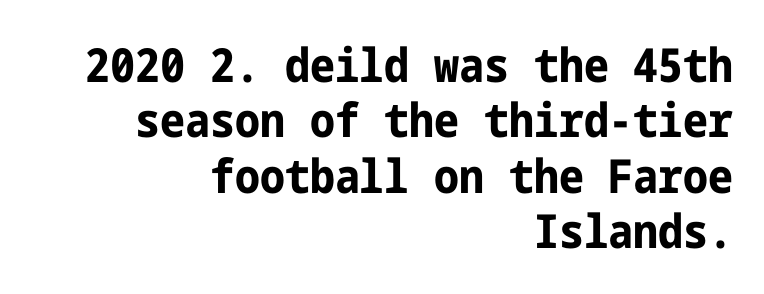
Q: Is the text bold? A: Yes.
Q: Is the text italic (slanted)? A: No, it is upright.
Q: Is the typeface a serif or a sans-serif typeface? A: Sans-serif.
Q: Is the text underlined? A: No.
Q: How is the paragraph aligned? A: Right-aligned.
Q: Is the spacing between letters normal or unusually wide? A: Normal.
Q: Width (condensed, normal, or wide)? A: Condensed.
Q: Stroke contrast? A: Low.
Q: x-height? A: Medium.
